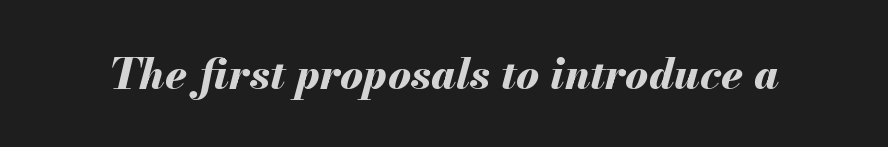
{"italic": "yes", "lean": "right", "slant_degrees": 13, "bold": "yes", "weight": "bold", "width": "normal", "stroke_contrast": "medium", "x_height": "small", "monospaced": "no", "underline": "no", "letter_spacing": "normal", "letter_spacing_em": 0.0, "glyph_px": 43}
